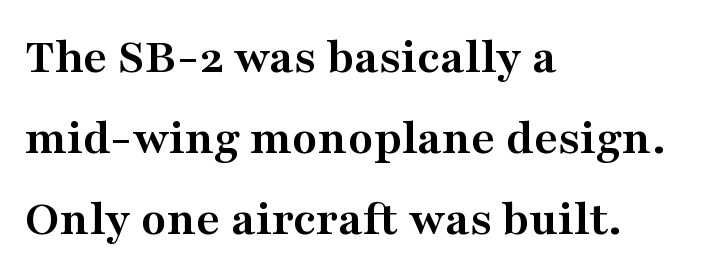
Q: Is the text bold? A: Yes.
Q: Is the text italic (slanted)? A: No, it is upright.
Q: Is the typeface a serif or a sans-serif typeface? A: Serif.
Q: Is the text underlined? A: No.
Q: How is the paragraph aligned? A: Left-aligned.
Q: Is the spacing between letters normal or unusually wide? A: Normal.
Q: Is the spacing between lines tight, normal or loose? A: Normal.
Q: Width (condensed, normal, or wide)? A: Wide.
Q: Stroke contrast? A: Medium.
Q: x-height? A: Medium.
Q: Monospaced? A: No.
